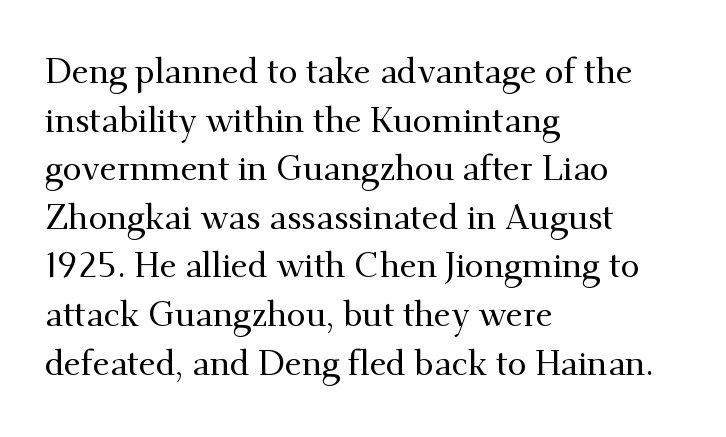
The image shows 34 px serif type, upright; set left-aligned, normal line spacing (1.43x), normal letter spacing, not underlined; medium stroke contrast and a small x-height.
